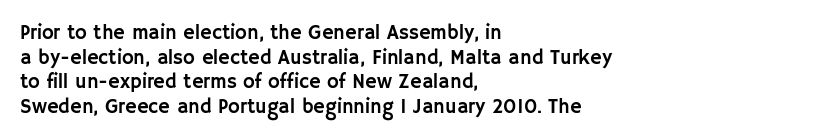
Q: Is the text italic (slanted)? A: No, it is upright.
Q: Is the text underlined? A: No.
Q: How is the paragraph aligned? A: Left-aligned.
Q: Is the spacing between letters normal or unusually wide? A: Normal.
